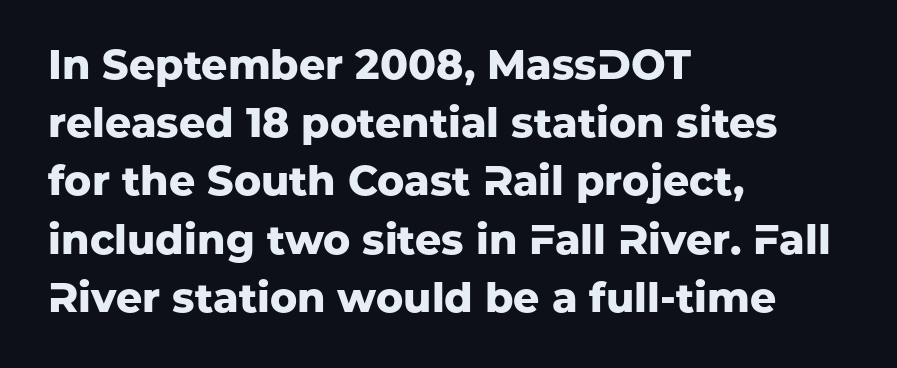
The image shows 41 px heavy sans-serif type, upright; set left-aligned, normal line spacing (1.42x), normal letter spacing, not underlined; low stroke contrast and a medium x-height.
